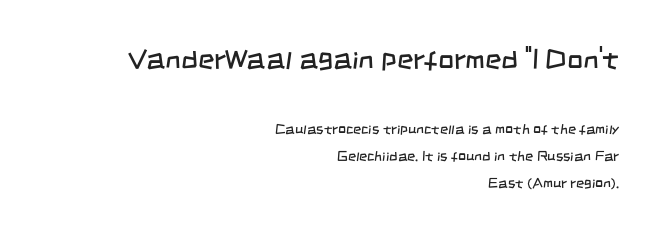
The image shows 28 px regular-weight, condensed sans-serif type; set right-aligned, loose line spacing (1.94x), normal letter spacing, not underlined; the first (top) block is 2.0x larger; low stroke contrast and a large x-height.
